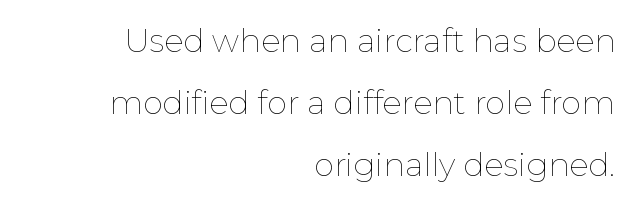
Q: Is the text bold? A: No.
Q: Is the text italic (slanted)? A: No, it is upright.
Q: Is the text underlined? A: No.
Q: How is the paragraph aligned? A: Right-aligned.
Q: Is the spacing between letters normal or unusually wide? A: Normal.
Q: Is the spacing between lines tight, normal or loose? A: Loose.
Q: Width (condensed, normal, or wide)? A: Normal.
Q: Stroke contrast? A: Low.
Q: x-height? A: Medium.
Q: Monospaced? A: No.
